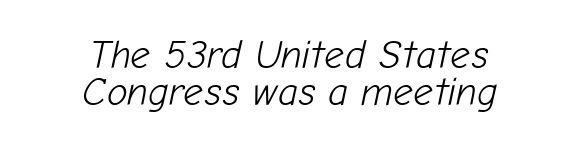
{"italic": "yes", "lean": "right", "slant_degrees": 12, "bold": "no", "weight": "light", "width": "normal", "stroke_contrast": "low", "x_height": "medium", "monospaced": "no", "underline": "no", "align": "center", "line_spacing": "tight", "line_spacing_ratio": 0.96, "letter_spacing": "normal", "letter_spacing_em": 0.0, "glyph_px": 39}
